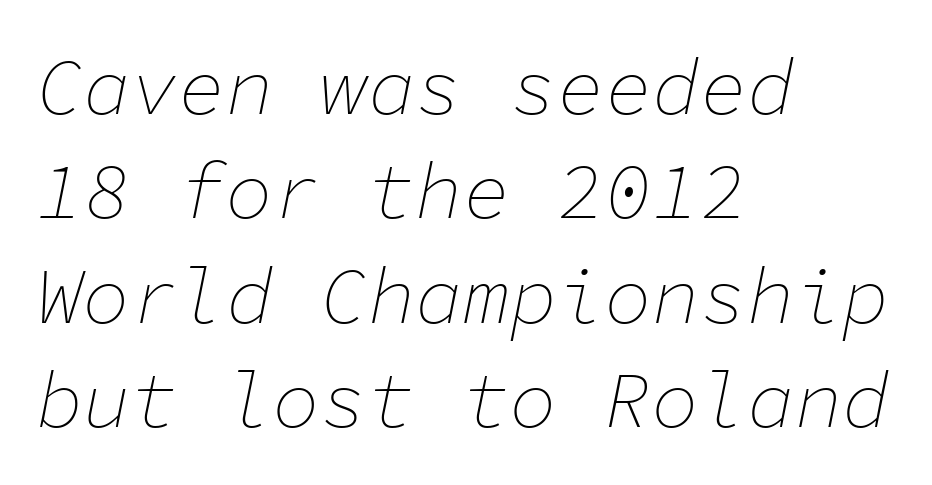
Q: Is the text bold? A: No.
Q: Is the text italic (slanted)? A: Yes, it leans right by about 11 degrees.
Q: Is the text underlined? A: No.
Q: How is the paragraph aligned? A: Left-aligned.
Q: Is the spacing between letters normal or unusually wide? A: Normal.
Q: Is the spacing between lines tight, normal or loose? A: Normal.
Q: Width (condensed, normal, or wide)? A: Normal.
Q: Stroke contrast? A: Low.
Q: x-height? A: Medium.
Q: Monospaced? A: Yes.
